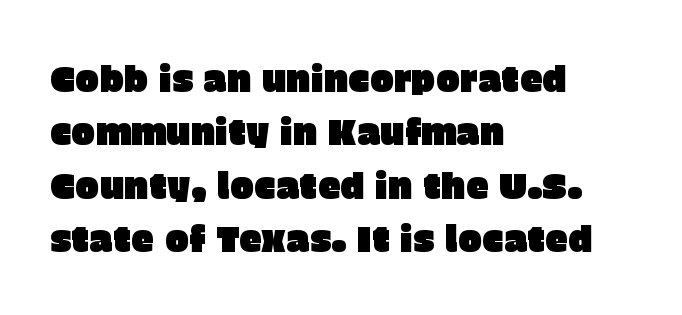
Anything drawn beneath the words? Only blank space. Spacing verdict: proportional, widths tailored to each character. Where is the straight margin? On the left. Does the lettering tilt? It doesn't — this is upright. Unlike a traditional serif, this face leaves its strokes unadorned.
